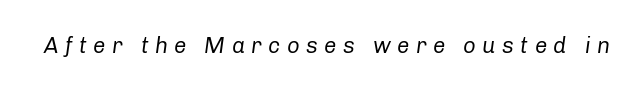
Q: Is the text bold? A: No.
Q: Is the text italic (slanted)? A: Yes, it leans right by about 8 degrees.
Q: Is the text underlined? A: No.
Q: Is the spacing between letters normal or unusually wide? A: Unusually wide.
